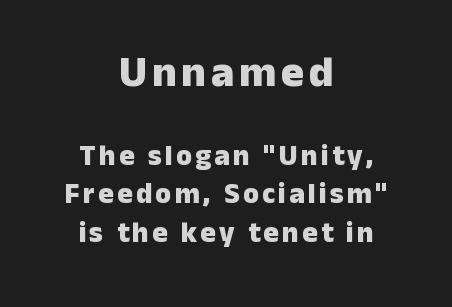
{"serif": "no", "italic": "no", "bold": "yes", "weight": "heavy", "width": "normal", "stroke_contrast": "low", "x_height": "medium", "monospaced": "no", "underline": "no", "align": "center", "line_spacing": "normal", "line_spacing_ratio": 1.32, "larger_block": "first", "size_ratio": 1.48, "glyph_px": 43}
